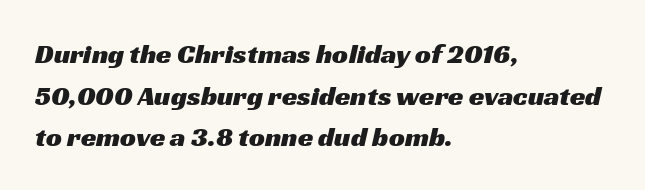
Note the varied advance widths — an 'i' is clearly narrower than an 'm'. Glance below the letters and you will spot only blank space. Spacing between characters is what you'd get straight out of the box. Note: no serifs on the glyphs.
